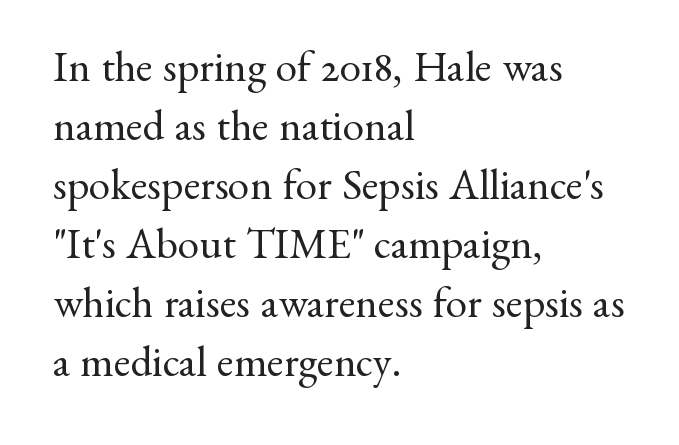
Q: Is the text bold? A: No.
Q: Is the text italic (slanted)? A: No, it is upright.
Q: Is the typeface a serif or a sans-serif typeface? A: Serif.
Q: Is the text underlined? A: No.
Q: How is the paragraph aligned? A: Left-aligned.
Q: Is the spacing between letters normal or unusually wide? A: Normal.
Q: Is the spacing between lines tight, normal or loose? A: Normal.
Q: Width (condensed, normal, or wide)? A: Normal.
Q: Stroke contrast? A: Medium.
Q: x-height? A: Small.
Q: Monospaced? A: No.
